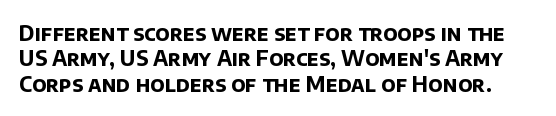
The image shows 21 px bold type; set line spacing 1.21x, normal letter spacing, not underlined.
